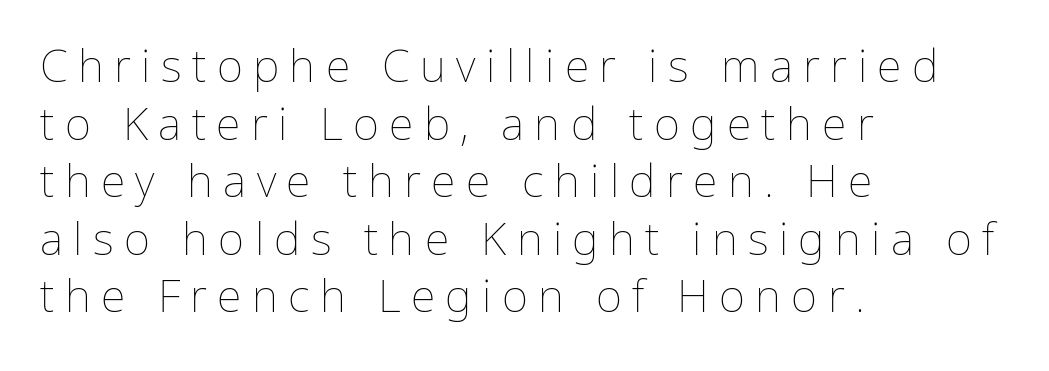
{"italic": "no", "bold": "no", "weight": "thin", "width": "normal", "stroke_contrast": "low", "x_height": "medium", "monospaced": "no", "underline": "no", "align": "left", "line_spacing": "normal", "line_spacing_ratio": 1.28, "letter_spacing": "wide", "letter_spacing_em": 0.23, "glyph_px": 45}
